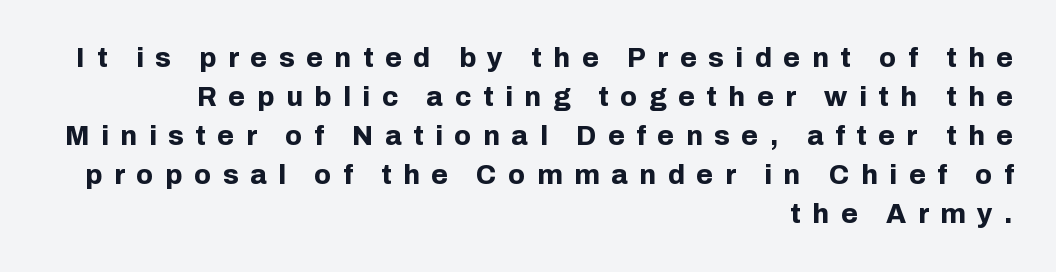
Q: Is the text bold? A: Yes.
Q: Is the text italic (slanted)? A: No, it is upright.
Q: Is the text underlined? A: No.
Q: How is the paragraph aligned? A: Right-aligned.
Q: Is the spacing between letters normal or unusually wide? A: Unusually wide.
Q: Is the spacing between lines tight, normal or loose? A: Normal.
